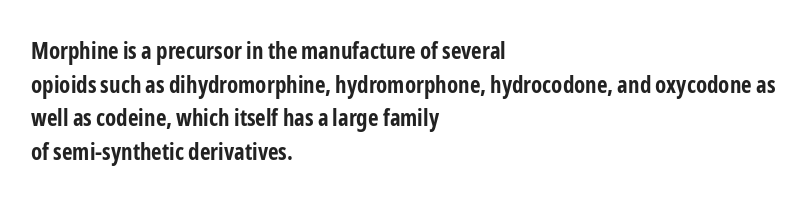
Q: Is the text bold? A: Yes.
Q: Is the text italic (slanted)? A: No, it is upright.
Q: Is the text underlined? A: No.
Q: How is the paragraph aligned? A: Left-aligned.
Q: Is the spacing between letters normal or unusually wide? A: Normal.
Q: Is the spacing between lines tight, normal or loose? A: Normal.
